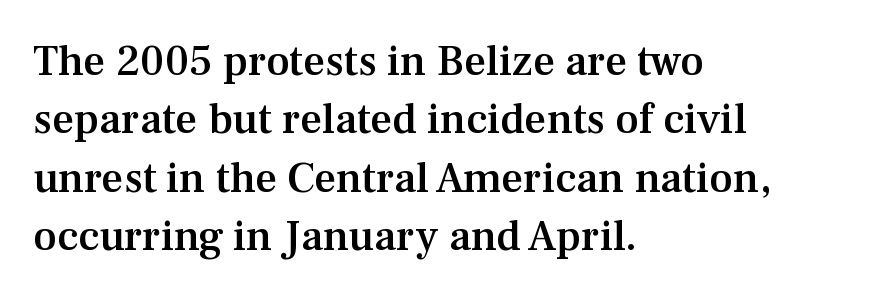
The image shows 43 px semibold serif type, upright; set left-aligned, normal line spacing (1.36x), normal letter spacing, not underlined; medium stroke contrast and a medium x-height.
